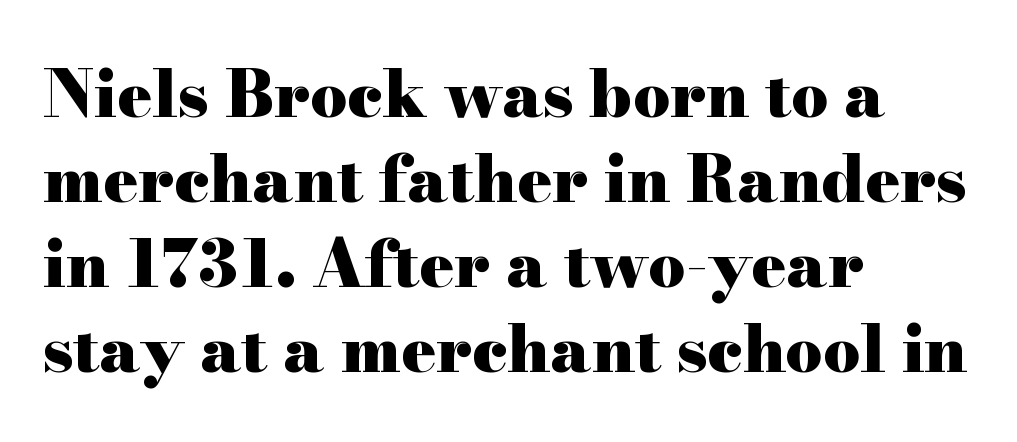
The image shows 65 px heavy, wide serif type, upright; set left-aligned, normal line spacing (1.31x), normal letter spacing, not underlined; high stroke contrast and a small x-height.
